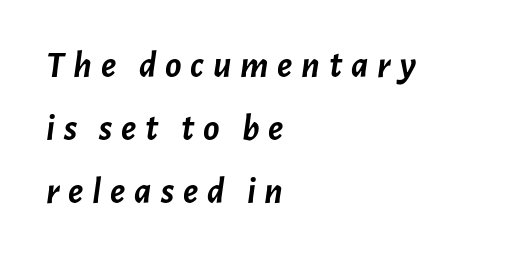
Q: Is the text bold? A: Yes.
Q: Is the text italic (slanted)? A: Yes, it leans right by about 7 degrees.
Q: Is the text underlined? A: No.
Q: How is the paragraph aligned? A: Left-aligned.
Q: Is the spacing between letters normal or unusually wide? A: Unusually wide.
Q: Is the spacing between lines tight, normal or loose? A: Normal.
Q: Width (condensed, normal, or wide)? A: Normal.
Q: Stroke contrast? A: Low.
Q: x-height? A: Medium.
Q: Monospaced? A: No.
